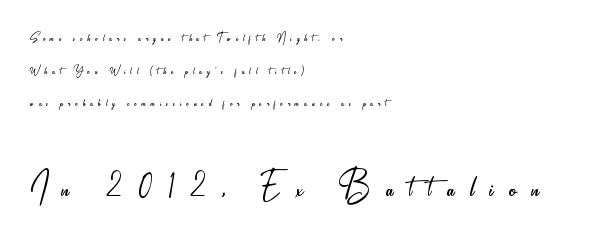
Q: Is the text bold? A: No.
Q: Is the text italic (slanted)? A: Yes.
Q: Is the typeface a serif or a sans-serif typeface? A: Sans-serif.
Q: Is the text underlined? A: No.
Q: How is the paragraph aligned? A: Left-aligned.
Q: Is the spacing between letters normal or unusually wide? A: Unusually wide.
Q: Is the spacing between lines tight, normal or loose? A: Loose.
Q: Which block of text is set in a larger size, the first (top) or the second (bottom)? A: The second (bottom) one.
Q: Width (condensed, normal, or wide)? A: Condensed.
Q: Stroke contrast? A: Low.
Q: x-height? A: Small.
Q: Monospaced? A: No.
